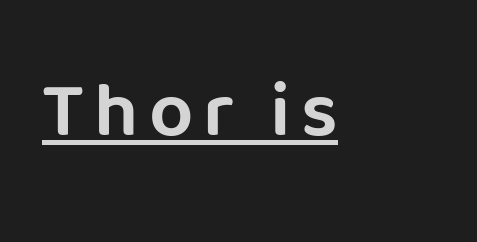
{"serif": "no", "italic": "no", "width": "normal", "stroke_contrast": "low", "x_height": "large", "monospaced": "no", "underline": "yes", "glyph_px": 78}
